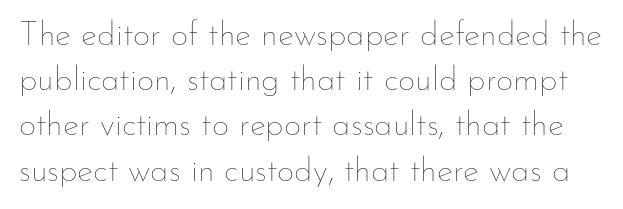
Q: Is the text bold? A: No.
Q: Is the text italic (slanted)? A: No, it is upright.
Q: Is the text underlined? A: No.
Q: Is the spacing between letters normal or unusually wide? A: Normal.
Q: Is the spacing between lines tight, normal or loose? A: Normal.
Q: Width (condensed, normal, or wide)? A: Normal.
Q: Stroke contrast? A: Low.
Q: x-height? A: Small.
Q: Monospaced? A: No.
